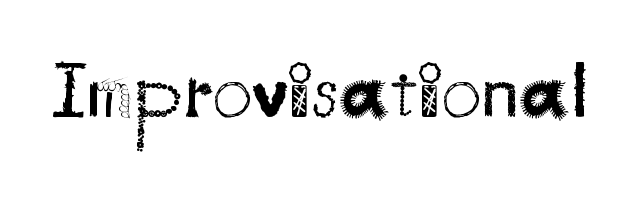
The image shows 79 px regular-weight sans-serif type, upright; set normal letter spacing, not underlined; medium stroke contrast and a small x-height.
